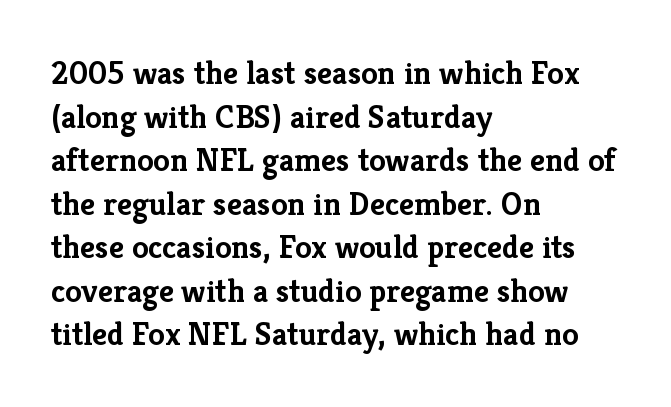
Q: Is the text bold? A: Yes.
Q: Is the text italic (slanted)? A: No, it is upright.
Q: Is the typeface a serif or a sans-serif typeface? A: Serif.
Q: Is the text underlined? A: No.
Q: How is the paragraph aligned? A: Left-aligned.
Q: Is the spacing between letters normal or unusually wide? A: Normal.
Q: Is the spacing between lines tight, normal or loose? A: Normal.
Q: Width (condensed, normal, or wide)? A: Normal.
Q: Stroke contrast? A: Low.
Q: x-height? A: Medium.
Q: Monospaced? A: No.
